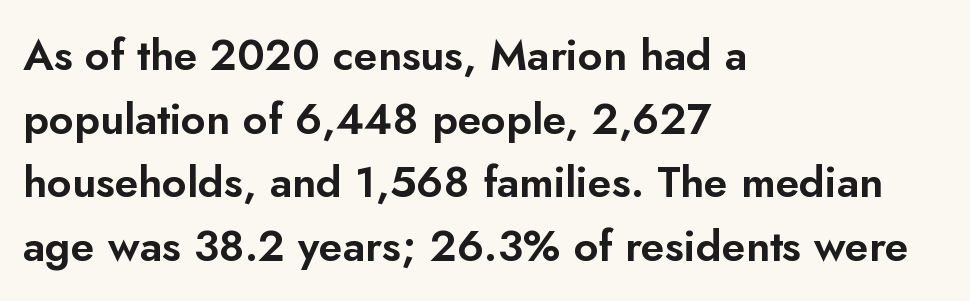
Q: Is the text italic (slanted)? A: No, it is upright.
Q: Is the typeface a serif or a sans-serif typeface? A: Sans-serif.
Q: Is the text underlined? A: No.
Q: How is the paragraph aligned? A: Left-aligned.
Q: Is the spacing between letters normal or unusually wide? A: Normal.
Q: Is the spacing between lines tight, normal or loose? A: Normal.
Q: Width (condensed, normal, or wide)? A: Normal.
Q: Stroke contrast? A: Low.
Q: x-height? A: Small.
Q: Monospaced? A: No.
